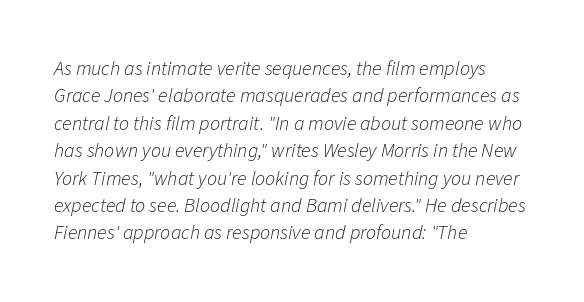
The image shows 20 px text type, italic (leaning right); set left-aligned, normal line spacing (1.37x), normal letter spacing, not underlined.
